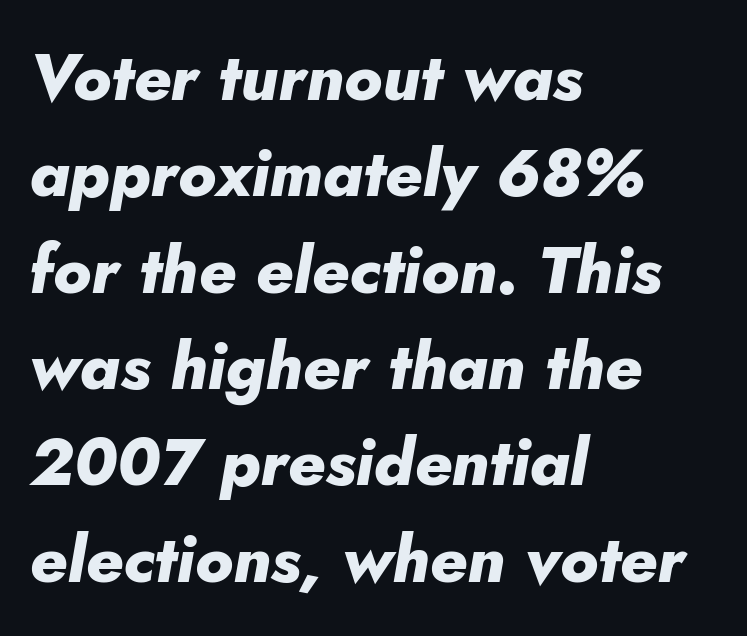
A student would call this left alignment; a typographer would say flush left, rag right. A dark, heavy texture on the line: the type is bold. The space directly below the letters is spotless. The lines sit at an ordinary, default distance from one another. This sample has the flowing, uneven cadence of proportional lettering.
